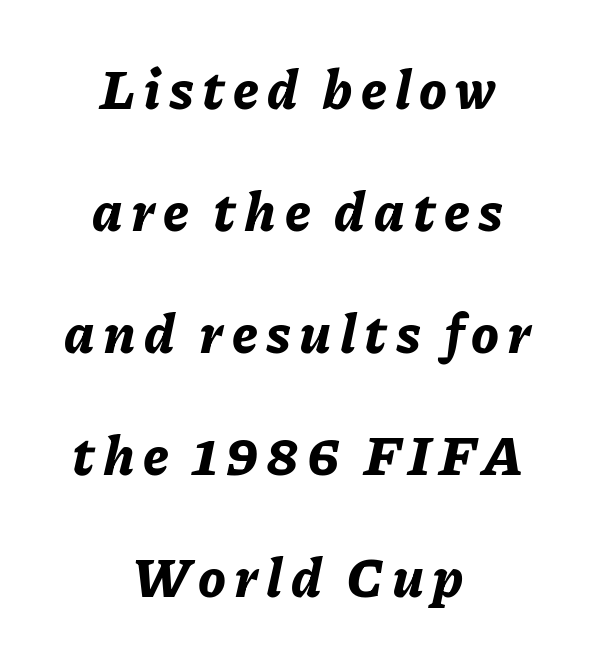
The passage shown is typed in a proportional face where columns would drift. Neither beginnings nor endings align; midpoints do. The font's italic variant was chosen for this text. This rendering features lettering with no underline. Bold? Absolutely — the strokes are thick and heavy. Reading down the column, the eye jumps a long way to each next line.
